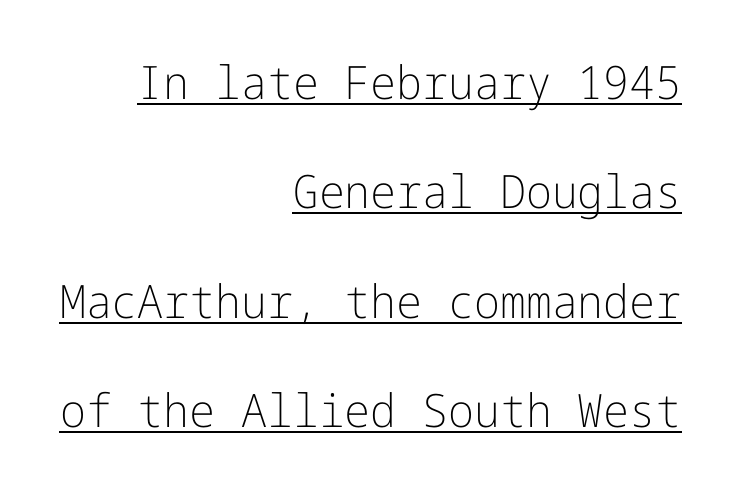
The sample's only ornament is a line tracing under the words. Does the copy run flush right? Yes — the right margin is perfectly even. This sample uses plain, unmodified letter spacing. Regarding leading, the lines here are spaced well apart. Upright lettering throughout.
